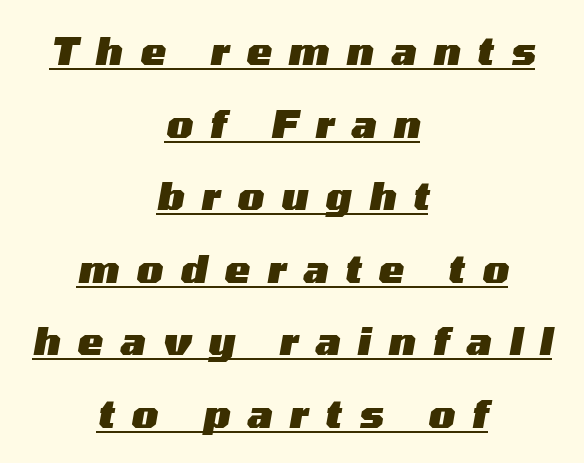
{"italic": "yes", "lean": "right", "slant_degrees": 10, "bold": "yes", "weight": "heavy", "width": "wide", "stroke_contrast": "medium", "x_height": "medium", "monospaced": "no", "underline": "yes", "align": "center", "line_spacing": "loose", "line_spacing_ratio": 1.91, "letter_spacing": "wide", "letter_spacing_em": 0.46, "glyph_px": 38}
